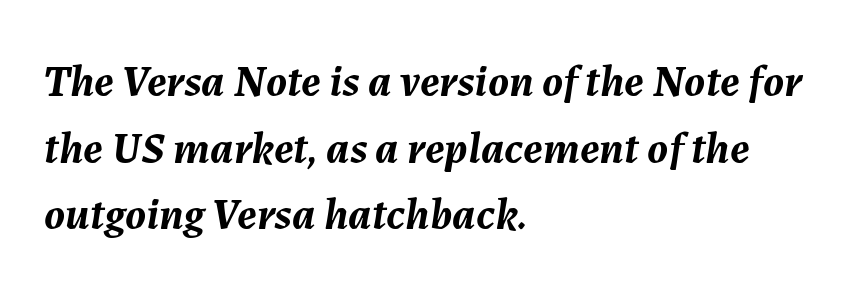
Q: Is the text bold? A: Yes.
Q: Is the text italic (slanted)? A: Yes, it leans right by about 7 degrees.
Q: Is the text underlined? A: No.
Q: How is the paragraph aligned? A: Left-aligned.
Q: Is the spacing between letters normal or unusually wide? A: Normal.
Q: Is the spacing between lines tight, normal or loose? A: Normal.
Q: Width (condensed, normal, or wide)? A: Normal.
Q: Stroke contrast? A: Medium.
Q: x-height? A: Medium.
Q: Monospaced? A: No.
